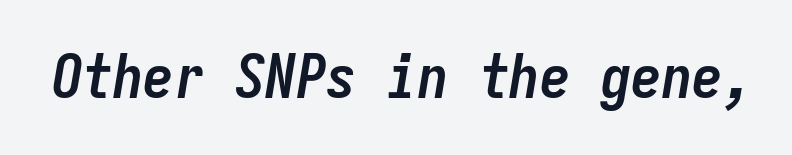
Q: Is the text bold? A: Yes.
Q: Is the text italic (slanted)? A: Yes, it leans right by about 9 degrees.
Q: Is the text underlined? A: No.
Q: Is the spacing between letters normal or unusually wide? A: Normal.
Q: Width (condensed, normal, or wide)? A: Condensed.
Q: Stroke contrast? A: Low.
Q: x-height? A: Medium.
Q: Monospaced? A: Yes.
